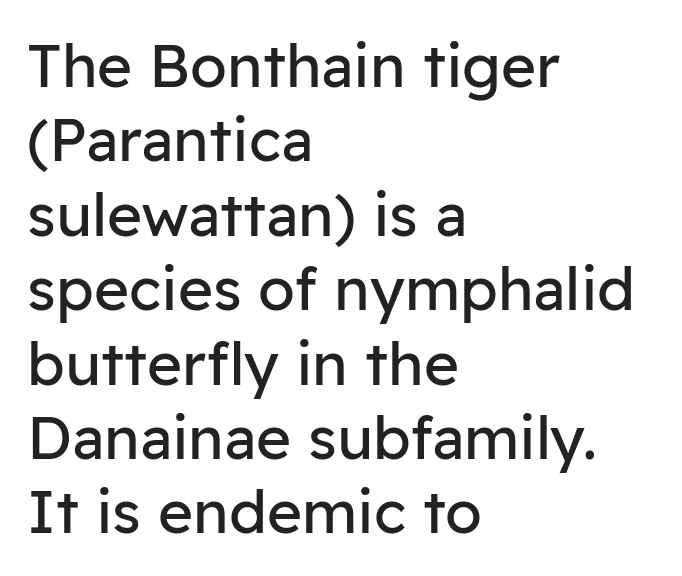
Q: Is the text bold? A: No.
Q: Is the text italic (slanted)? A: No, it is upright.
Q: Is the typeface a serif or a sans-serif typeface? A: Sans-serif.
Q: Is the text underlined? A: No.
Q: How is the paragraph aligned? A: Left-aligned.
Q: Is the spacing between letters normal or unusually wide? A: Normal.
Q: Width (condensed, normal, or wide)? A: Normal.
Q: Stroke contrast? A: Low.
Q: x-height? A: Medium.
Q: Monospaced? A: No.
